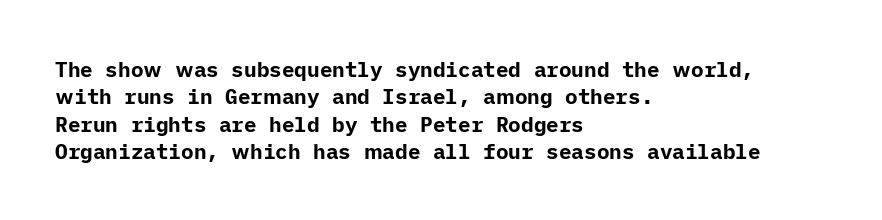
The rendering anchors every line to the left-hand side. This is the regular roman posture of the typeface. A normal amount of white space separates one row of letters from the next. The face used here is rendered with its standard letterfit. A clean baseline with only descenders dipping below it. The sample has been set heavy, in full bold.
